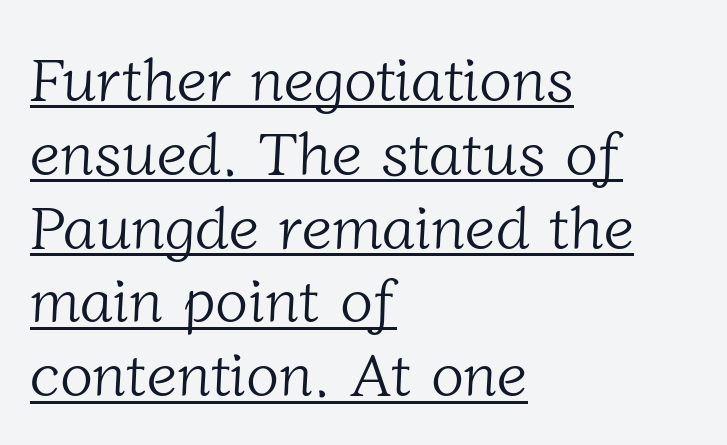
{"serif": "yes", "bold": "no", "weight": "light", "width": "normal", "stroke_contrast": "low", "x_height": "medium", "monospaced": "no", "underline": "yes", "align": "left", "line_spacing_ratio": 1.21, "letter_spacing": "normal", "letter_spacing_em": 0.0, "glyph_px": 61}
